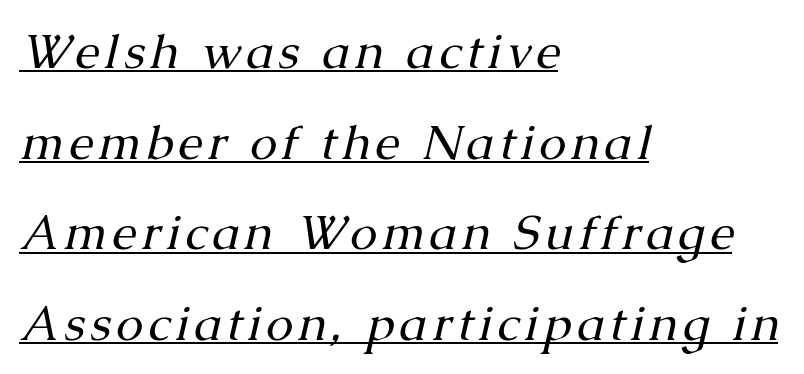
{"serif": "yes", "italic": "yes", "lean": "right", "slant_degrees": 13, "bold": "no", "weight": "regular", "width": "normal", "stroke_contrast": "medium", "x_height": "medium", "monospaced": "no", "underline": "yes", "align": "left", "line_spacing_ratio": 1.85, "glyph_px": 49}
